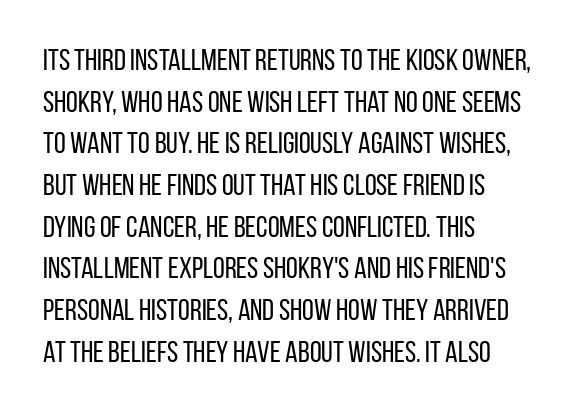
You can tell it's not italic because the verticals are truly vertical. Each letter's strokes conclude bluntly, with no projecting serifs. The passage is arranged the way most books set body copy — flush left. The face used here is proportionally spaced, like ordinary book or web type.
